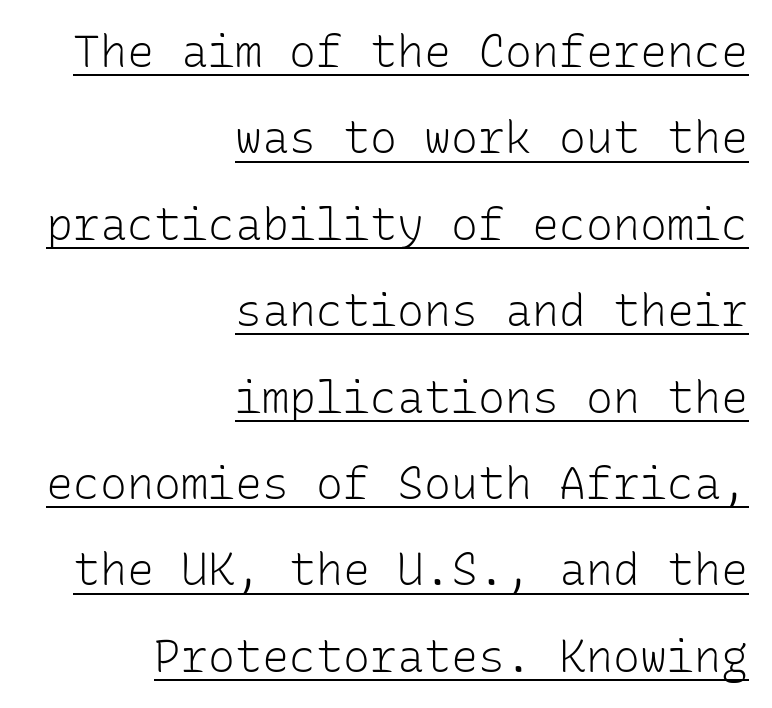
Note the uniform advance width — an 'i' takes as much space as an 'm'. Ordinary non-slanted type is in use. The letters sit at their default tracking, neither squeezed nor spread. The rendering uses the underline text-decoration. Each stroke keeps to a modest, everyday thickness or less.
